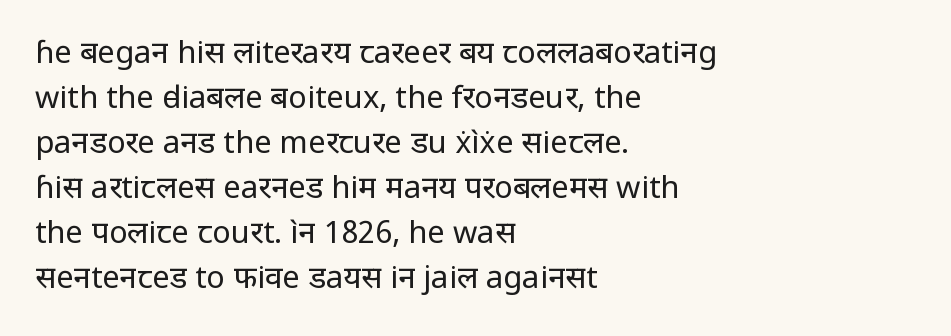
The image shows 31 px regular-weight sans-serif type, upright; set left-aligned, normal line spacing (1.45x), normal letter spacing, not underlined; low stroke contrast and a medium x-height.
